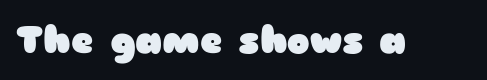
Q: Is the text bold? A: Yes.
Q: Is the text italic (slanted)? A: No, it is upright.
Q: Is the typeface a serif or a sans-serif typeface? A: Sans-serif.
Q: Is the text underlined? A: No.
Q: Is the spacing between letters normal or unusually wide? A: Normal.
Q: Width (condensed, normal, or wide)? A: Wide.
Q: Stroke contrast? A: Low.
Q: x-height? A: Medium.
Q: Monospaced? A: No.
